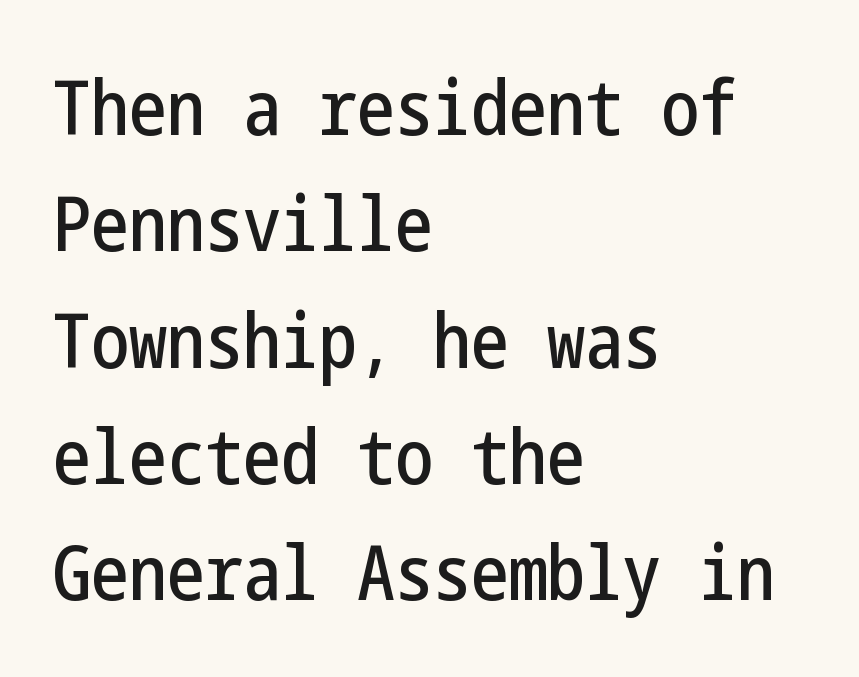
The image shows 76 px condensed sans-serif type, upright; set left-aligned, normal line spacing (1.53x), normal letter spacing, not underlined; low stroke contrast and a medium x-height.
